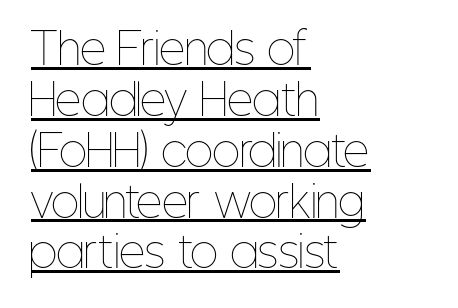
Letter spacing: default. One-word summary of the alignment: left. Posture: upright roman. The typeface has the unassuming heft of standard copy or less.
